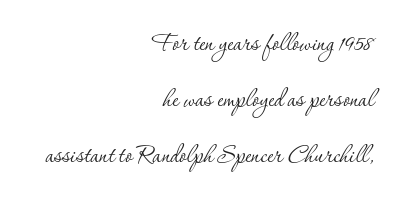
Character widths vary here, with narrow letters taking less room than wide ones. Teacher's note: observe the even right margin — that is flush-right alignment. Honestly, there is no underline to notice here at all.
